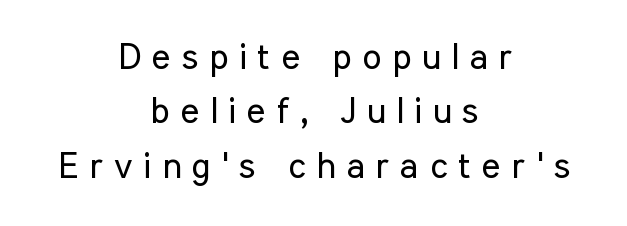
Q: Is the text bold? A: No.
Q: Is the text italic (slanted)? A: No, it is upright.
Q: Is the typeface a serif or a sans-serif typeface? A: Sans-serif.
Q: Is the text underlined? A: No.
Q: How is the paragraph aligned? A: Centered.
Q: Is the spacing between letters normal or unusually wide? A: Unusually wide.
Q: Is the spacing between lines tight, normal or loose? A: Normal.
Q: Width (condensed, normal, or wide)? A: Condensed.
Q: Stroke contrast? A: Low.
Q: x-height? A: Medium.
Q: Monospaced? A: No.
